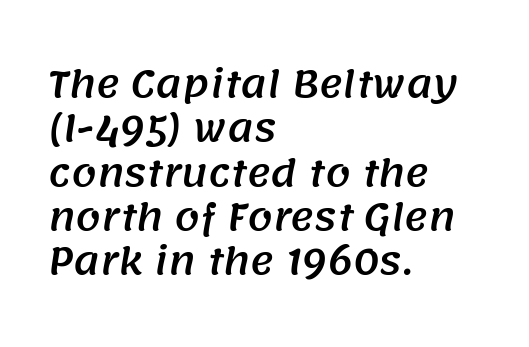
Observe the ordinary spacing: letters are neighbours, not strangers. The face used here is proportionally spaced, like ordinary book or web type. The ragged edge is on the right, which tells us the setting is flush left. Any mark beneath the type? The region is blank. The letters carry no serifs — their stems end cleanly without finishing strokes.
